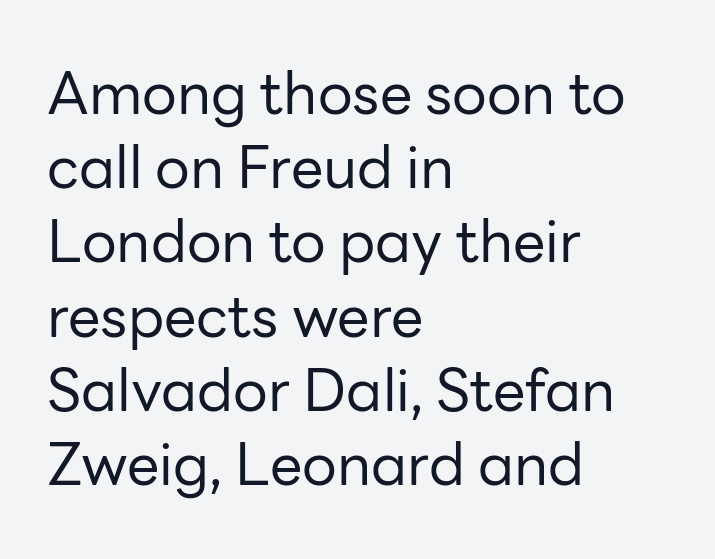
The image shows 58 px regular-weight sans-serif type, upright; set left-aligned, normal line spacing (1.28x), normal letter spacing, not underlined; low stroke contrast and a medium x-height.
